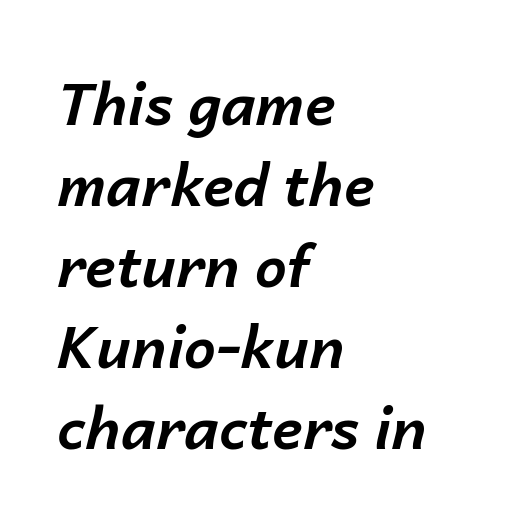
Spacing verdict: proportional, widths tailored to each character. The font's italic variant was chosen for this text. Standard letterfit; no display-style spreading of the glyphs. Horizontal alignment here is leftward, the default for most running prose. The characters look thick and weighty, a clear bold.
